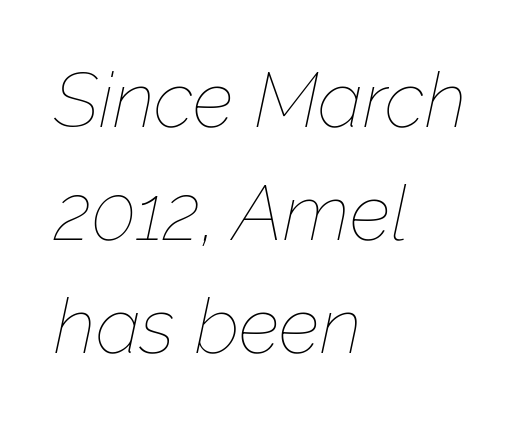
{"italic": "yes", "lean": "right", "slant_degrees": 12, "bold": "no", "weight": "thin", "width": "normal", "stroke_contrast": "low", "x_height": "medium", "monospaced": "no", "underline": "no", "align": "left", "line_spacing": "normal", "line_spacing_ratio": 1.47, "letter_spacing": "normal", "letter_spacing_em": 0.0, "glyph_px": 77}
